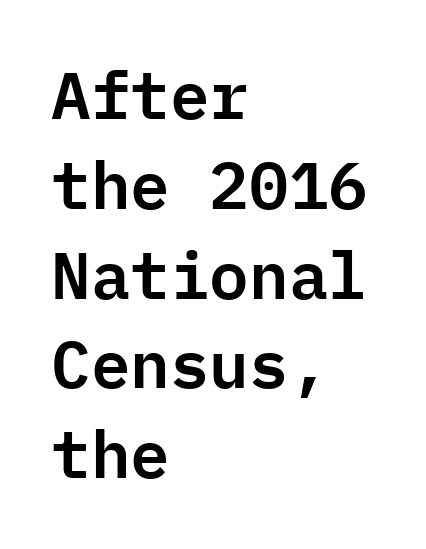
Q: Is the text italic (slanted)? A: No, it is upright.
Q: Is the typeface a serif or a sans-serif typeface? A: Sans-serif.
Q: Is the text underlined? A: No.
Q: How is the paragraph aligned? A: Left-aligned.
Q: Is the spacing between letters normal or unusually wide? A: Normal.
Q: Is the spacing between lines tight, normal or loose? A: Normal.
Q: Width (condensed, normal, or wide)? A: Normal.
Q: Stroke contrast? A: Low.
Q: x-height? A: Medium.
Q: Monospaced? A: Yes.
